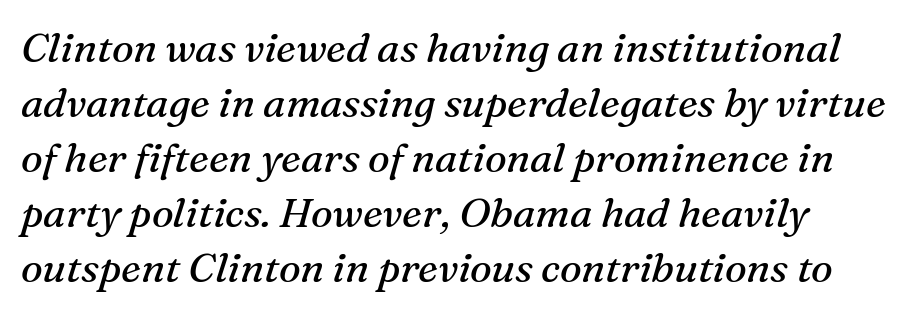
Q: Is the text bold? A: No.
Q: Is the text italic (slanted)? A: Yes, it leans right by about 16 degrees.
Q: Is the typeface a serif or a sans-serif typeface? A: Serif.
Q: Is the text underlined? A: No.
Q: Is the spacing between letters normal or unusually wide? A: Normal.
Q: Is the spacing between lines tight, normal or loose? A: Normal.
Q: Width (condensed, normal, or wide)? A: Normal.
Q: Stroke contrast? A: Medium.
Q: x-height? A: Medium.
Q: Monospaced? A: No.
